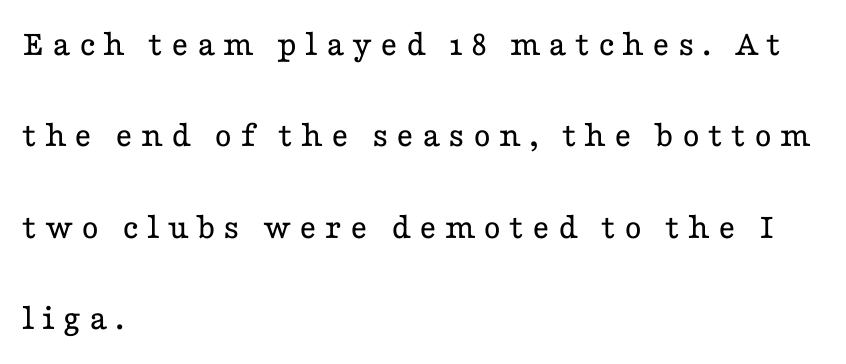
Q: Is the text bold? A: No.
Q: Is the text italic (slanted)? A: No, it is upright.
Q: Is the typeface a serif or a sans-serif typeface? A: Serif.
Q: Is the text underlined? A: No.
Q: How is the paragraph aligned? A: Left-aligned.
Q: Is the spacing between letters normal or unusually wide? A: Unusually wide.
Q: Is the spacing between lines tight, normal or loose? A: Loose.
Q: Width (condensed, normal, or wide)? A: Wide.
Q: Stroke contrast? A: Low.
Q: x-height? A: Medium.
Q: Monospaced? A: No.
